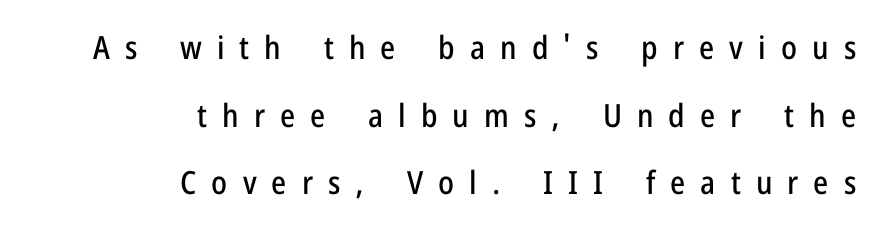
All the whitespace from short lines collects on the left. Character widths vary here, with narrow letters taking less room than wide ones. The line-height multiplier appears high, well above default. The line texture is sparse and dotted thanks to wide tracking.
